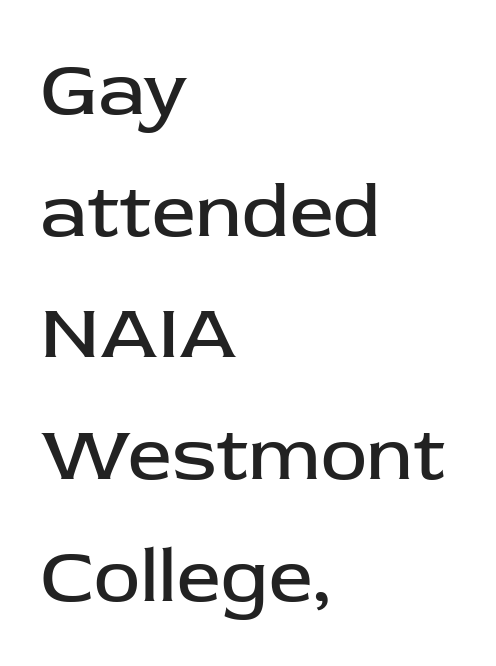
{"serif": "no", "italic": "no", "bold": "no", "weight": "regular", "width": "normal", "stroke_contrast": "low", "x_height": "medium", "monospaced": "no", "underline": "no", "align": "left", "line_spacing": "normal", "line_spacing_ratio": 1.56, "letter_spacing": "normal", "letter_spacing_em": 0.0, "glyph_px": 78}
